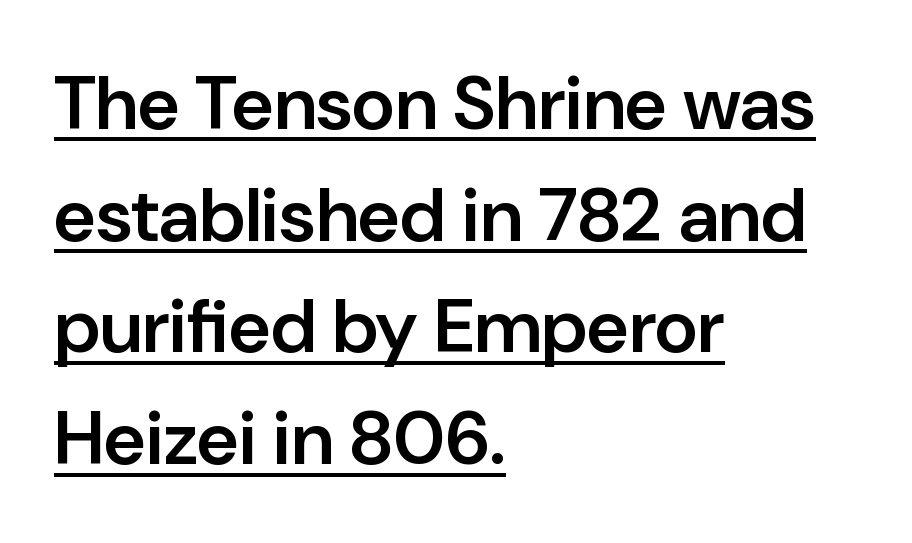
{"serif": "no", "italic": "no", "bold": "semi", "weight": "semibold", "width": "normal", "stroke_contrast": "low", "x_height": "medium", "monospaced": "no", "underline": "yes", "align": "left", "line_spacing": "normal", "line_spacing_ratio": 1.49, "letter_spacing": "normal", "letter_spacing_em": 0.0, "glyph_px": 75}
